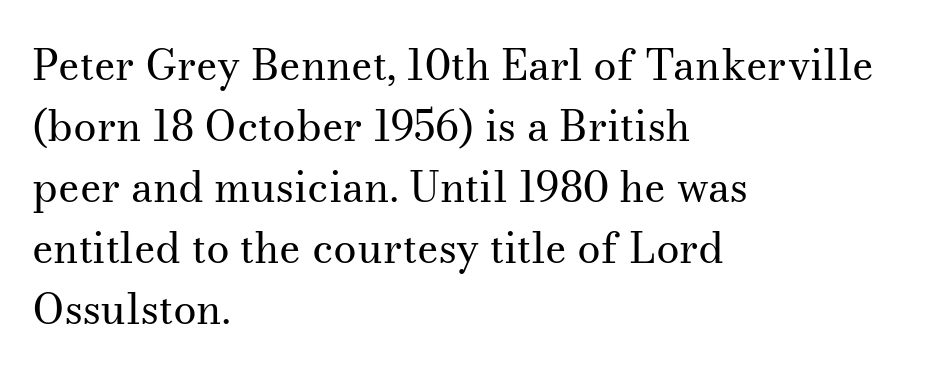
The image shows 42 px regular-weight serif type, upright; set left-aligned, normal line spacing (1.45x), normal letter spacing, not underlined; medium stroke contrast and a small x-height.
